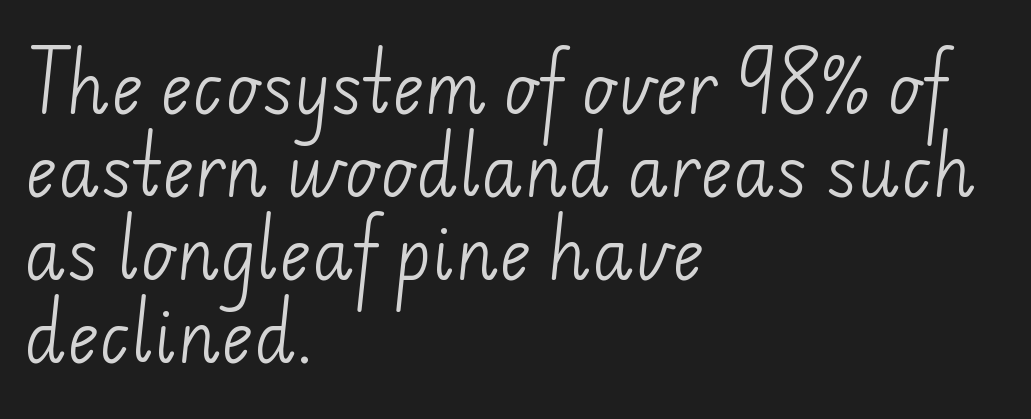
In CSS terms this would be text-align: left. The zone under the glyphs is completely vacant. The letterforms sit at book weight or below. The designer went with a sans here, leaving each stem footless. In terms of letterspacing, this is plain default setting.
